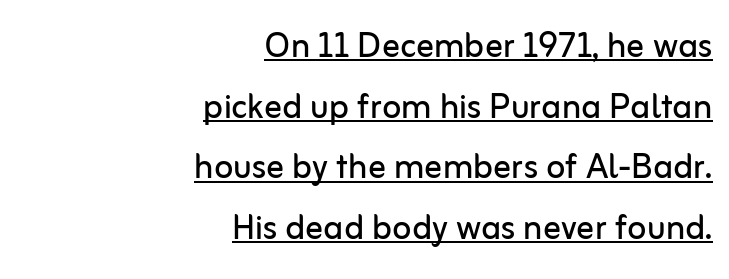
{"serif": "no", "italic": "no", "bold": "no", "weight": "regular", "width": "normal", "stroke_contrast": "low", "x_height": "medium", "monospaced": "no", "underline": "yes", "align": "right", "line_spacing": "normal", "line_spacing_ratio": 1.38, "letter_spacing": "normal", "letter_spacing_em": 0.0, "glyph_px": 44}
